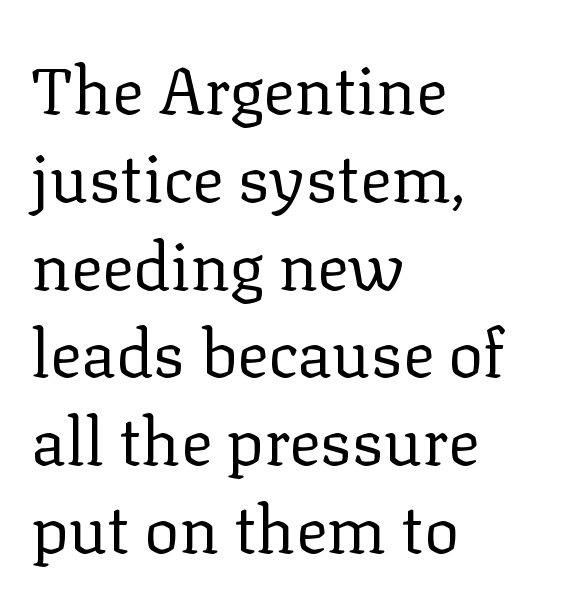
Q: Is the text bold? A: No.
Q: Is the text italic (slanted)? A: No, it is upright.
Q: Is the typeface a serif or a sans-serif typeface? A: Serif.
Q: Is the text underlined? A: No.
Q: How is the paragraph aligned? A: Left-aligned.
Q: Is the spacing between letters normal or unusually wide? A: Normal.
Q: Is the spacing between lines tight, normal or loose? A: Normal.
Q: Width (condensed, normal, or wide)? A: Normal.
Q: Stroke contrast? A: Low.
Q: x-height? A: Medium.
Q: Monospaced? A: No.
